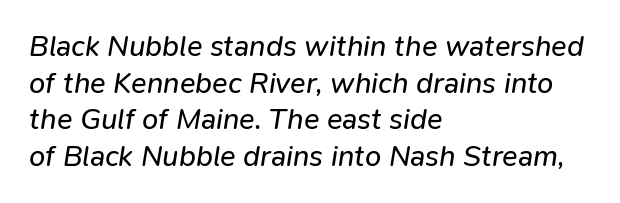
The image shows 29 px regular-weight type, italic (leaning right); set left-aligned, normal line spacing (1.26x), normal letter spacing, not underlined; low stroke contrast and a medium x-height.
